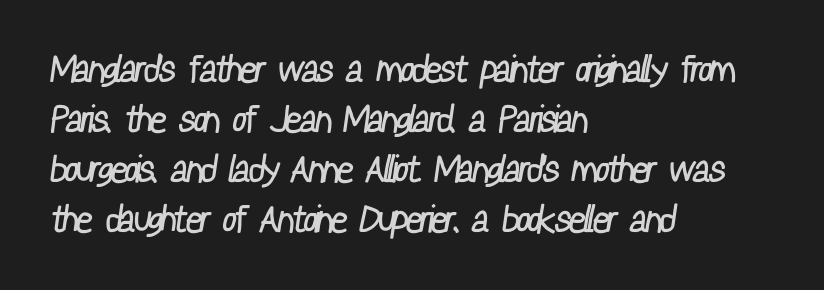
{"serif": "no", "bold": "no", "weight": "regular", "width": "condensed", "stroke_contrast": "low", "x_height": "medium", "monospaced": "no", "underline": "no", "align": "left", "line_spacing": "normal", "line_spacing_ratio": 1.35, "letter_spacing": "normal", "letter_spacing_em": 0.0, "glyph_px": 37}
